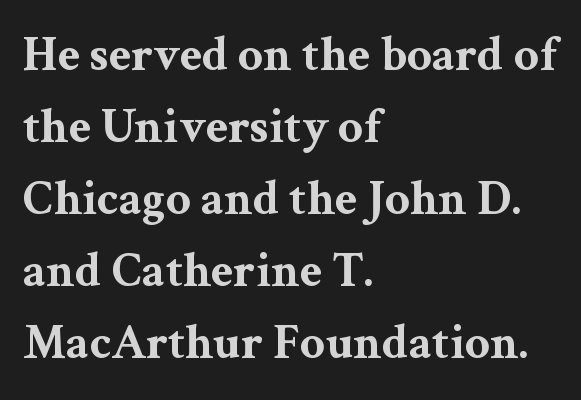
The image shows 49 px bold, wide serif type, upright; set left-aligned, normal line spacing (1.47x), normal letter spacing, not underlined; medium stroke contrast and a medium x-height.
